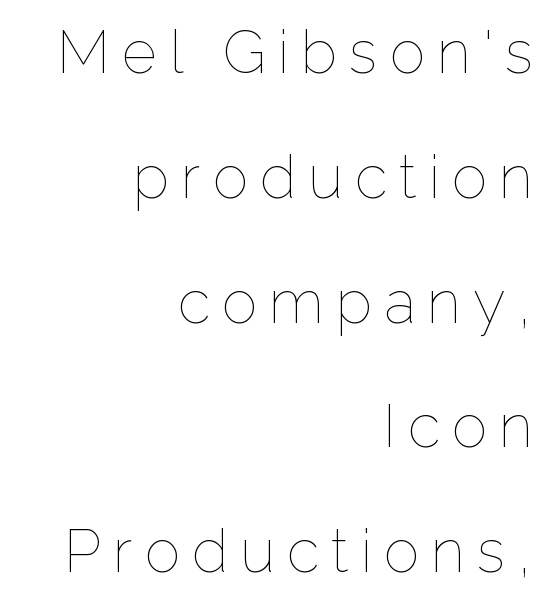
{"italic": "no", "bold": "no", "weight": "thin", "width": "normal", "stroke_contrast": "low", "x_height": "medium", "monospaced": "no", "underline": "no", "align": "right", "line_spacing": "loose", "line_spacing_ratio": 2.08, "letter_spacing": "wide", "letter_spacing_em": 0.2, "glyph_px": 60}
